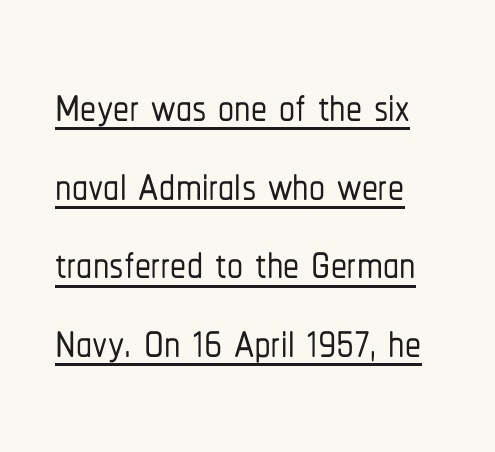
{"serif": "no", "italic": "no", "width": "condensed", "stroke_contrast": "low", "x_height": "medium", "monospaced": "no", "underline": "yes", "line_spacing_ratio": 1.23, "letter_spacing": "normal", "letter_spacing_em": 0.0, "glyph_px": 64}
